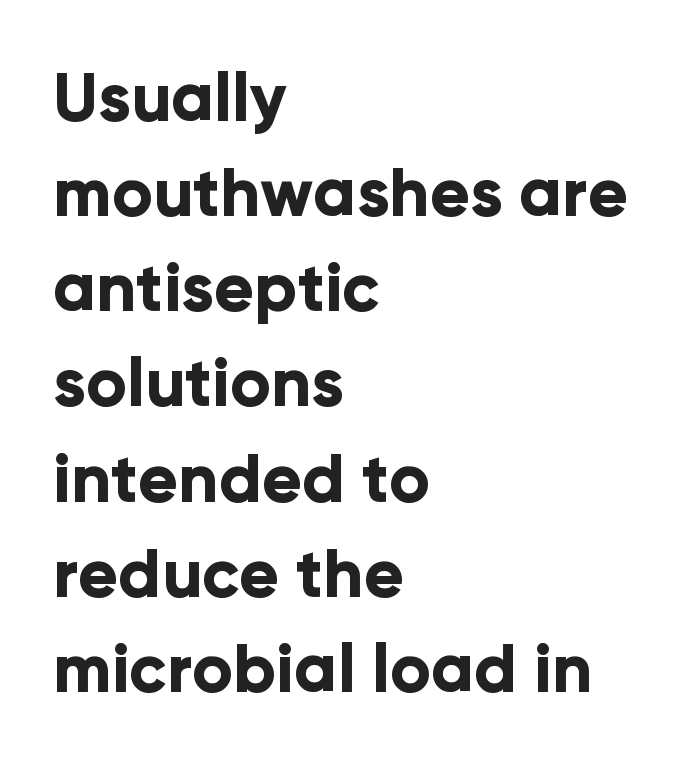
No extra tracking has been applied to these lines. Plain, unruled lines of type. The type family on display is of the sans-serif kind. Whoever set this chose a conventional vertical rhythm. This rendering uses left alignment, leaving the right contour irregular.
